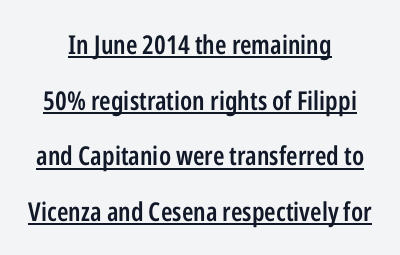
The image shows 26 px text type, upright; set centered, loose line spacing (2.14x), normal letter spacing, underlined.
